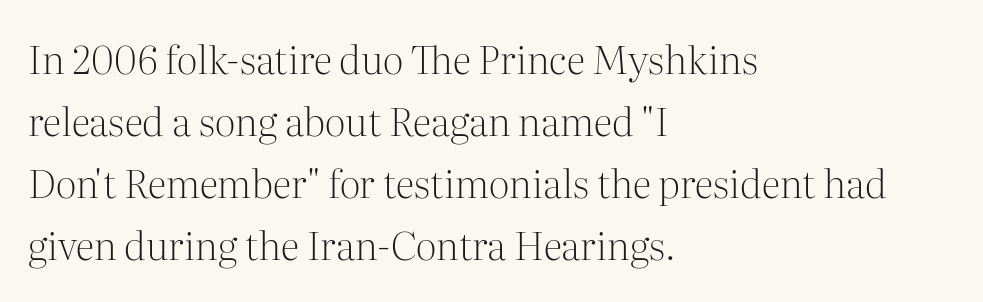
Q: Is the text bold? A: No.
Q: Is the text italic (slanted)? A: No, it is upright.
Q: Is the typeface a serif or a sans-serif typeface? A: Serif.
Q: Is the text underlined? A: No.
Q: How is the paragraph aligned? A: Left-aligned.
Q: Is the spacing between letters normal or unusually wide? A: Normal.
Q: Is the spacing between lines tight, normal or loose? A: Normal.
Q: Width (condensed, normal, or wide)? A: Normal.
Q: Stroke contrast? A: Medium.
Q: x-height? A: Medium.
Q: Monospaced? A: No.
